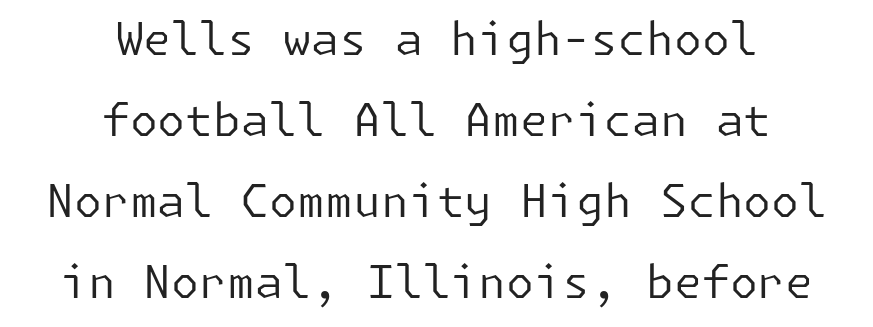
The passage shown is typeset with a sans-serif family. Underlining? Definitely not there. Designer's note — italics off, roman on. Which margin do the lines hug? Neither — every line sits in the middle. A typesetter would call this zero additional tracking.
